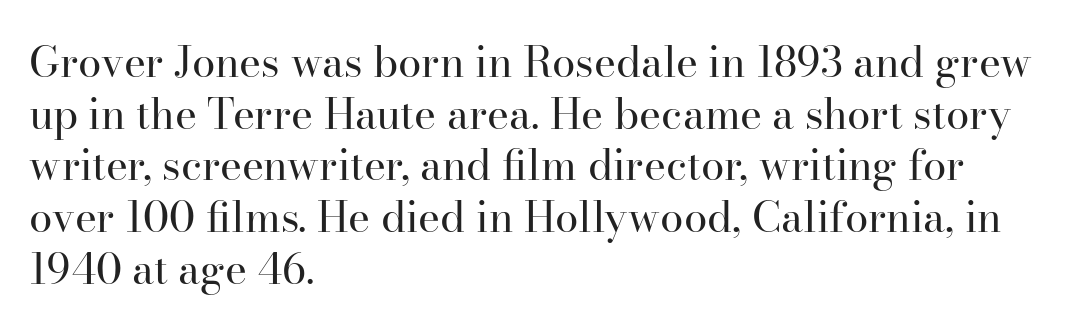
{"serif": "yes", "italic": "no", "bold": "no", "weight": "regular", "width": "normal", "stroke_contrast": "high", "x_height": "small", "monospaced": "no", "underline": "no", "align": "left", "line_spacing_ratio": 1.23, "letter_spacing": "normal", "letter_spacing_em": 0.0, "glyph_px": 42}
